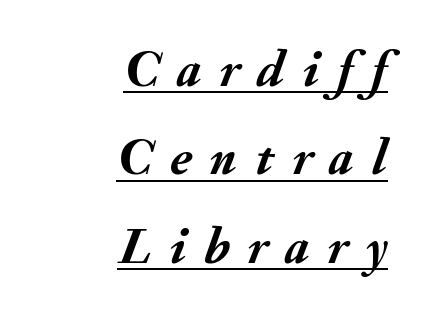
{"italic": "yes", "lean": "right", "slant_degrees": 20, "bold": "yes", "weight": "semibold", "width": "normal", "stroke_contrast": "medium", "x_height": "small", "monospaced": "no", "underline": "yes", "align": "right", "line_spacing": "normal", "line_spacing_ratio": 1.7, "letter_spacing": "wide", "letter_spacing_em": 0.34, "glyph_px": 52}
